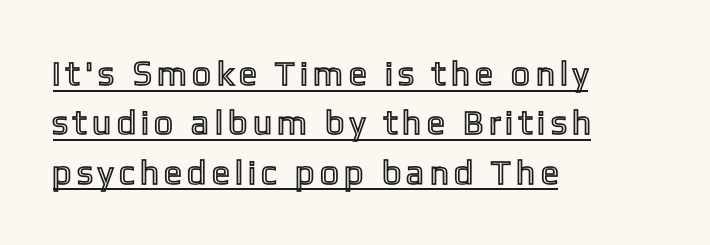
The image shows 34 px condensed type, upright; set left-aligned, normal line spacing (1.45x), unusually wide letter spacing (+0.22 em), underlined; a medium x-height.
